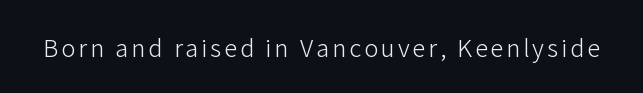
Q: Is the text bold? A: No.
Q: Is the text italic (slanted)? A: No, it is upright.
Q: Is the text underlined? A: No.
